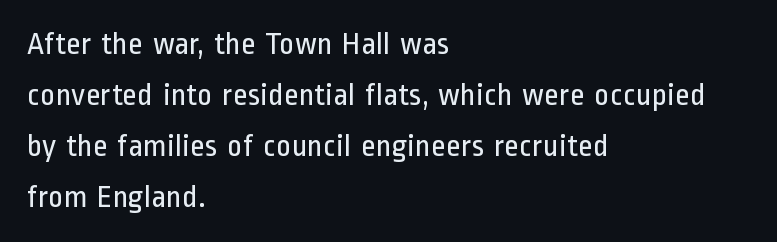
Q: Is the text bold? A: No.
Q: Is the text italic (slanted)? A: No, it is upright.
Q: Is the typeface a serif or a sans-serif typeface? A: Sans-serif.
Q: Is the text underlined? A: No.
Q: How is the paragraph aligned? A: Left-aligned.
Q: Is the spacing between letters normal or unusually wide? A: Normal.
Q: Is the spacing between lines tight, normal or loose? A: Normal.
Q: Width (condensed, normal, or wide)? A: Condensed.
Q: Stroke contrast? A: Low.
Q: x-height? A: Medium.
Q: Monospaced? A: No.
